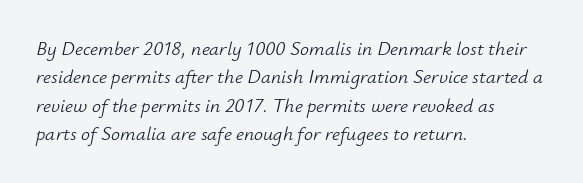
These lines stack with their left ends in a neat column. Regarding leading, the lines here are spaced in the standard way. Every character sits at an angle, as italics do. Only glyphs here, with clear space below each row. Short note: letters normally spaced.
